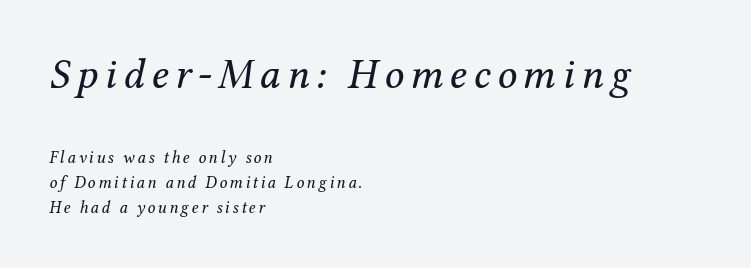
{"serif": "yes", "italic": "yes", "lean": "right", "slant_degrees": 12, "bold": "no", "weight": "regular", "width": "normal", "stroke_contrast": "medium", "x_height": "medium", "monospaced": "no", "underline": "no", "align": "left", "line_spacing": "normal", "line_spacing_ratio": 1.48, "larger_block": "first", "size_ratio": 2.53, "glyph_px": 43}
